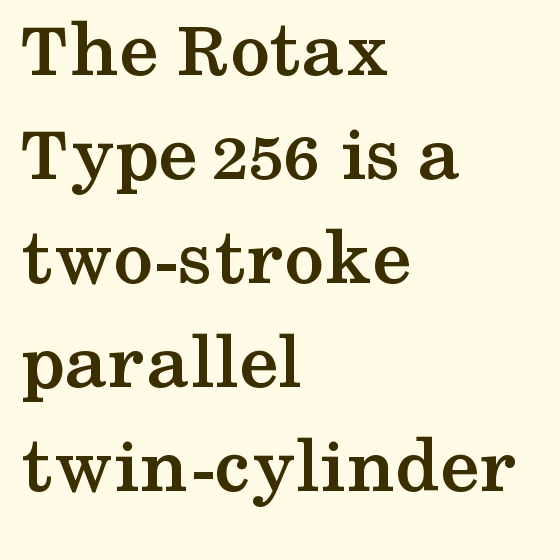
The image shows 80 px semibold, wide serif type, upright; set left-aligned, normal line spacing (1.3x), normal letter spacing, not underlined; medium stroke contrast and a medium x-height.
